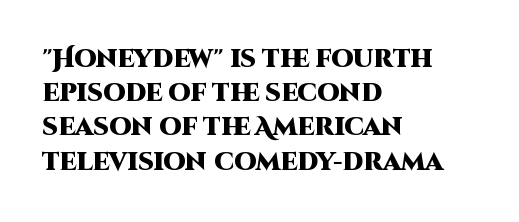
{"italic": "no", "bold": "yes", "underline": "no", "align": "left", "line_spacing": "normal", "line_spacing_ratio": 1.37, "letter_spacing": "normal", "letter_spacing_em": 0.0, "glyph_px": 25}
